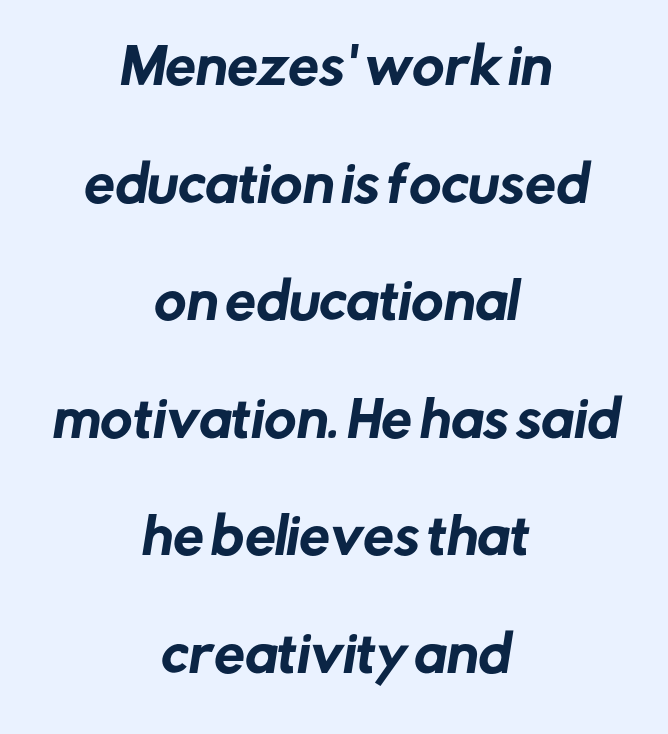
Q: Is the typeface a serif or a sans-serif typeface? A: Sans-serif.
Q: Is the text underlined? A: No.
Q: How is the paragraph aligned? A: Centered.
Q: Is the spacing between letters normal or unusually wide? A: Normal.
Q: Is the spacing between lines tight, normal or loose? A: Loose.
Q: Width (condensed, normal, or wide)? A: Normal.
Q: Stroke contrast? A: Low.
Q: x-height? A: Medium.
Q: Monospaced? A: No.
